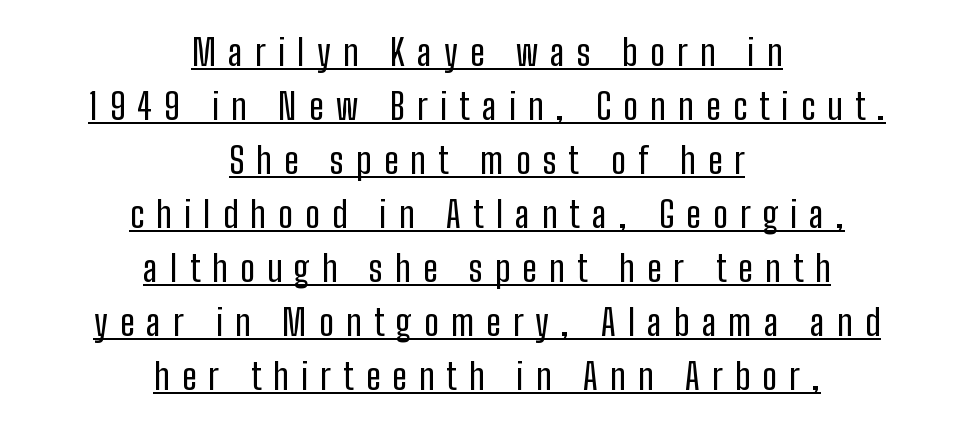
The image shows 36 px condensed sans-serif type, upright; set centered, normal line spacing (1.5x), unusually wide letter spacing (+0.34 em), underlined; low stroke contrast and a medium x-height.
